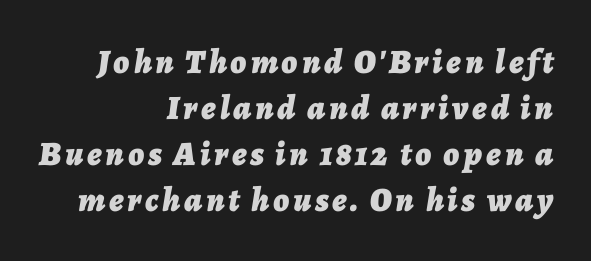
The image shows 34 px bold type, italic (leaning right); set right-aligned, normal line spacing (1.35x), not underlined; low stroke contrast and a medium x-height.
